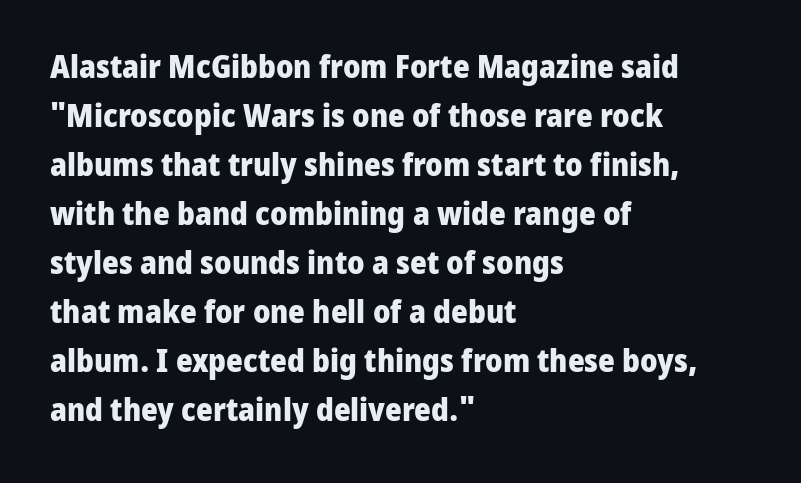
{"serif": "no", "italic": "no", "bold": "yes", "weight": "heavy", "width": "normal", "stroke_contrast": "low", "x_height": "medium", "monospaced": "no", "underline": "no", "align": "left", "line_spacing": "normal", "line_spacing_ratio": 1.53, "letter_spacing": "normal", "letter_spacing_em": 0.0, "glyph_px": 32}
